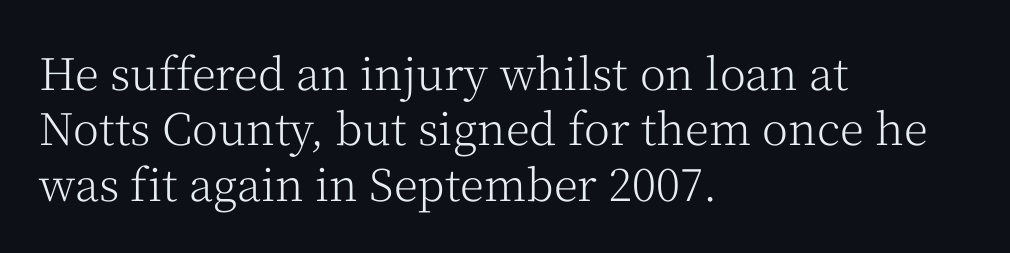
The text was rendered using a seriffed face with decorative stroke endings. Students, note that the glyphs here touch the page at normal intervals. Every character sits straight up, as roman type does. The designer left line spacing at the default. This reads as an unemphasized weight, regular at the heaviest.
